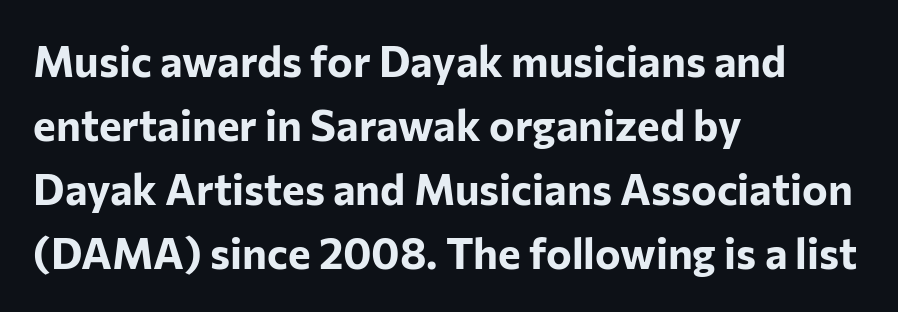
{"serif": "no", "italic": "no", "bold": "yes", "weight": "bold", "width": "normal", "stroke_contrast": "low", "x_height": "medium", "monospaced": "no", "underline": "no", "align": "left", "line_spacing": "normal", "line_spacing_ratio": 1.49, "letter_spacing": "normal", "letter_spacing_em": 0.0, "glyph_px": 43}
